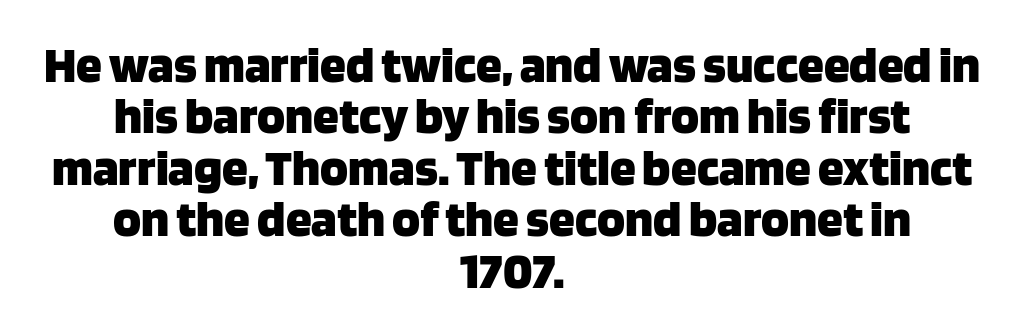
One glance says dense: line gaps are narrower than usual. Standard letterfit; no display-style spreading of the glyphs. Letters rest on an invisible, unmarked baseline. Each letter's strokes conclude bluntly, with no projecting serifs. Do the characters align in a grid? No, the font is proportional.
